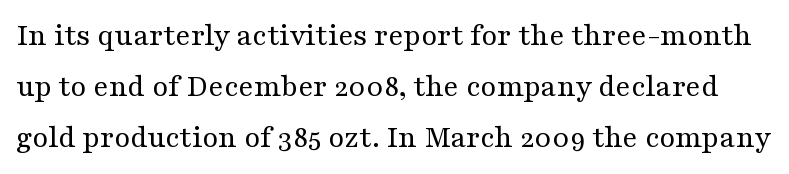
{"serif": "yes", "italic": "no", "bold": "no", "weight": "regular", "width": "wide", "stroke_contrast": "medium", "x_height": "medium", "monospaced": "no", "underline": "no", "line_spacing": "normal", "line_spacing_ratio": 1.59, "letter_spacing": "normal", "letter_spacing_em": 0.0, "glyph_px": 32}
